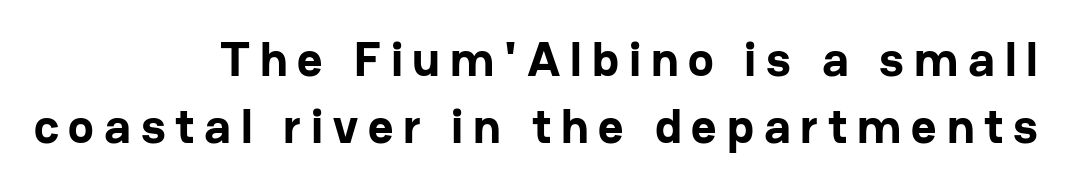
{"serif": "no", "italic": "no", "bold": "yes", "weight": "bold", "width": "normal", "stroke_contrast": "low", "x_height": "medium", "monospaced": "no", "underline": "no", "align": "right", "line_spacing": "normal", "line_spacing_ratio": 1.37, "letter_spacing": "wide", "letter_spacing_em": 0.2, "glyph_px": 49}
